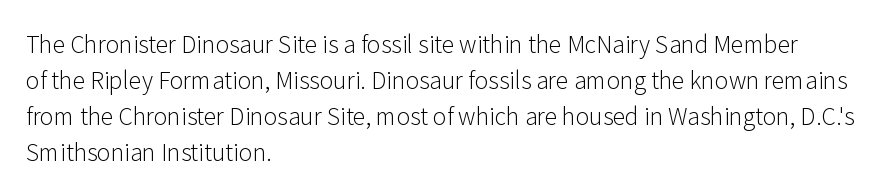
Q: Is the text bold? A: No.
Q: Is the text italic (slanted)? A: No, it is upright.
Q: Is the text underlined? A: No.
Q: How is the paragraph aligned? A: Left-aligned.
Q: Is the spacing between letters normal or unusually wide? A: Normal.
Q: Is the spacing between lines tight, normal or loose? A: Normal.
